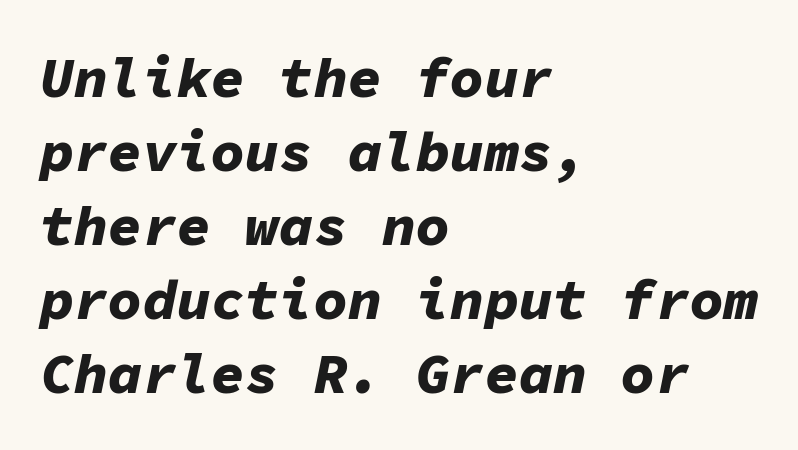
{"italic": "yes", "lean": "right", "slant_degrees": 11, "bold": "yes", "weight": "bold", "width": "normal", "stroke_contrast": "low", "x_height": "medium", "monospaced": "yes", "underline": "no", "align": "left", "line_spacing": "normal", "line_spacing_ratio": 1.3, "letter_spacing": "normal", "letter_spacing_em": 0.0, "glyph_px": 57}
